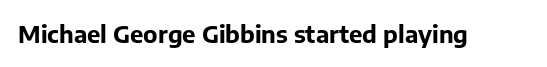
Q: Is the text bold? A: Yes.
Q: Is the text italic (slanted)? A: No, it is upright.
Q: Is the text underlined? A: No.
Q: Is the spacing between letters normal or unusually wide? A: Normal.
